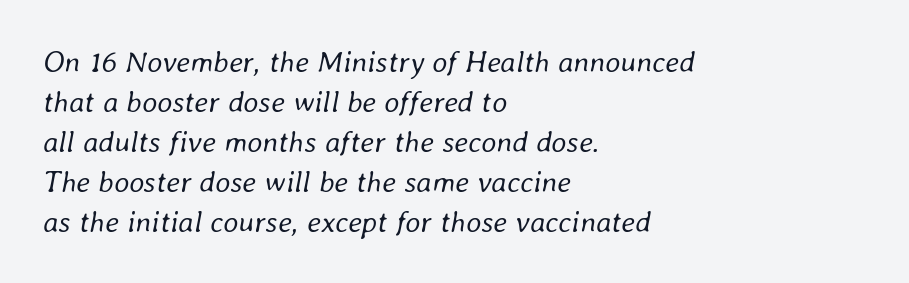
The image shows 30 px regular-weight type, italic (leaning right); set left-aligned, normal line spacing (1.33x), normal letter spacing, not underlined; low stroke contrast and a medium x-height.
